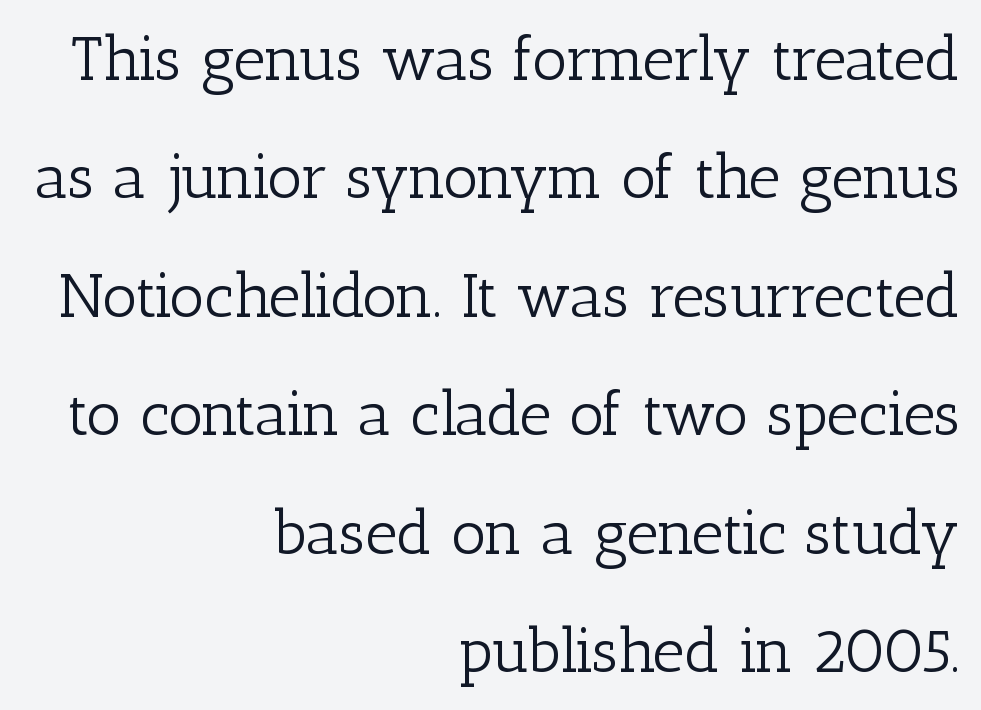
You could not count columns in this text — the font is proportionally spaced. Tracking here is standard; glyphs follow each other at the usual distance. Bare-footed words on every line. These lines are set flush right with a ragged left edge.
